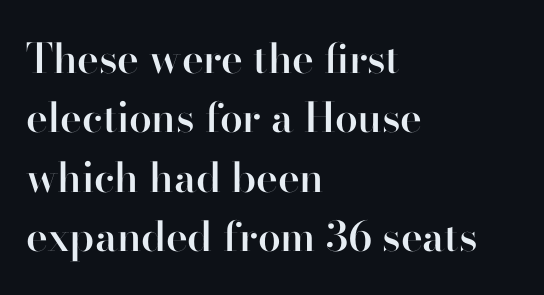
Line spacing here is normal. The letters are semibold — heavier than regular but short of a full bold. Is this a fixed-width face? No — the glyphs have proportional, varying widths. Letters rest on an invisible, unmarked baseline. Layout note: lines flush left. Regarding serifs, this sample does without them.
